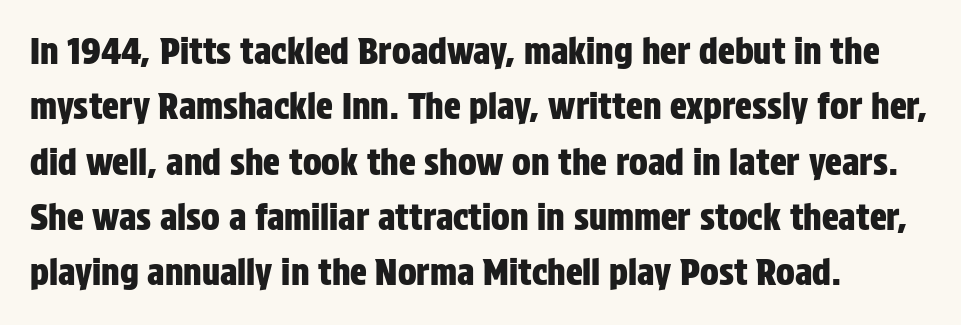
Q: Is the text italic (slanted)? A: No, it is upright.
Q: Is the typeface a serif or a sans-serif typeface? A: Sans-serif.
Q: Is the text underlined? A: No.
Q: Is the spacing between letters normal or unusually wide? A: Normal.
Q: Is the spacing between lines tight, normal or loose? A: Normal.
Q: Width (condensed, normal, or wide)? A: Condensed.
Q: Stroke contrast? A: Low.
Q: x-height? A: Large.
Q: Monospaced? A: No.
